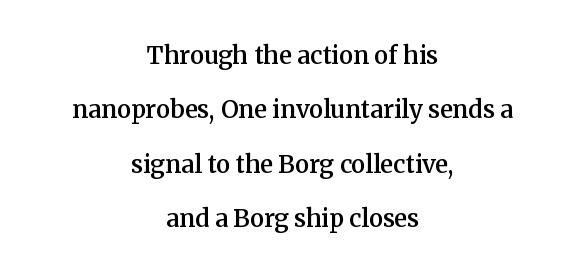
Q: Is the text bold? A: Semi-bold.
Q: Is the text italic (slanted)? A: No, it is upright.
Q: Is the text underlined? A: No.
Q: How is the paragraph aligned? A: Centered.
Q: Is the spacing between letters normal or unusually wide? A: Normal.
Q: Is the spacing between lines tight, normal or loose? A: Loose.
